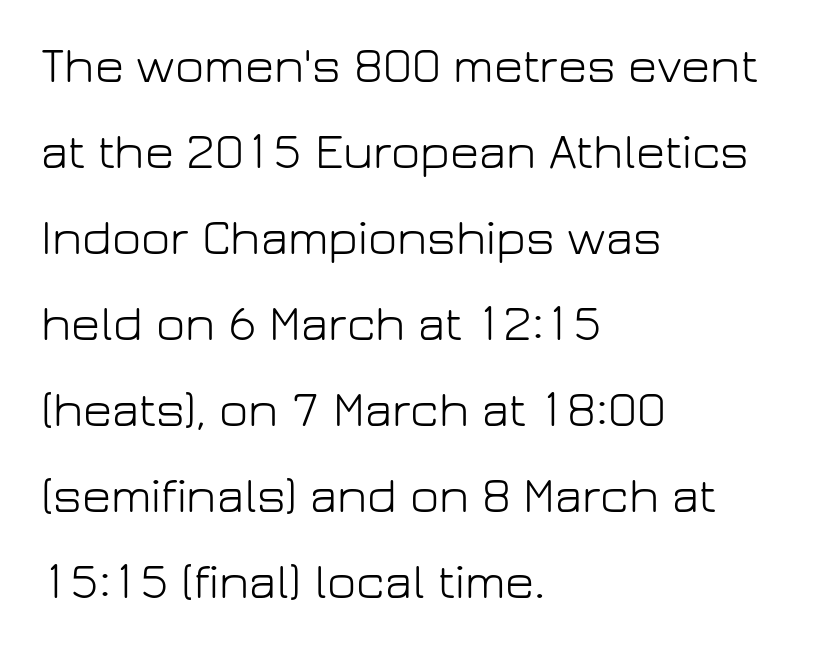
The image shows 50 px light sans-serif type, upright; set left-aligned, line spacing 1.72x, normal letter spacing, not underlined; low stroke contrast and a medium x-height.
